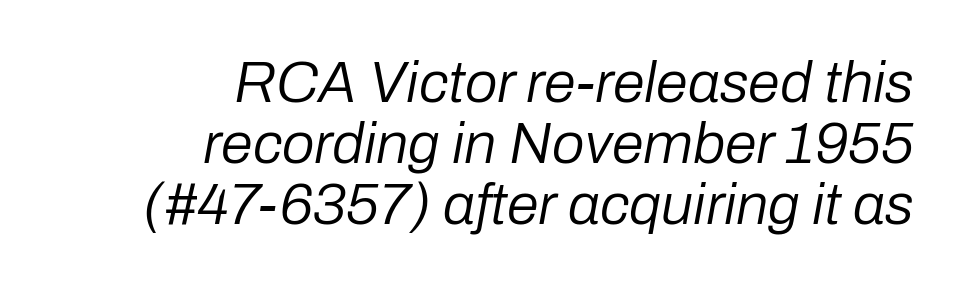
{"italic": "yes", "lean": "right", "slant_degrees": 10, "bold": "no", "weight": "regular", "width": "normal", "stroke_contrast": "low", "x_height": "medium", "monospaced": "no", "underline": "no", "align": "right", "line_spacing": "tight", "line_spacing_ratio": 1.05, "letter_spacing": "normal", "letter_spacing_em": 0.0, "glyph_px": 58}
